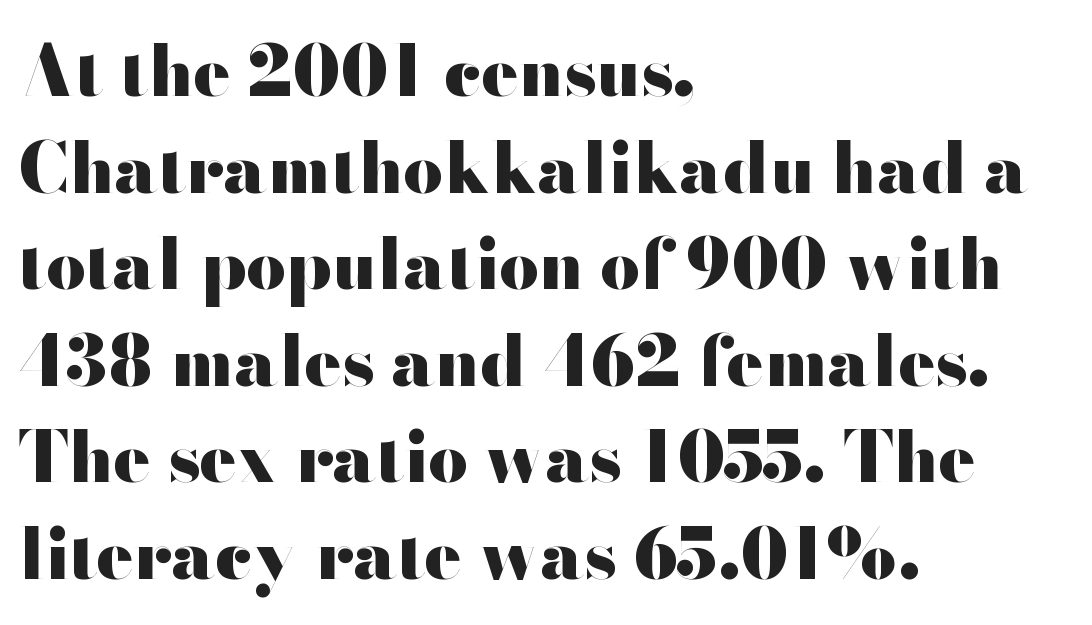
The image shows 69 px heavy, wide sans-serif type, upright; set left-aligned, normal line spacing (1.4x), normal letter spacing, not underlined; high stroke contrast and a small x-height.
